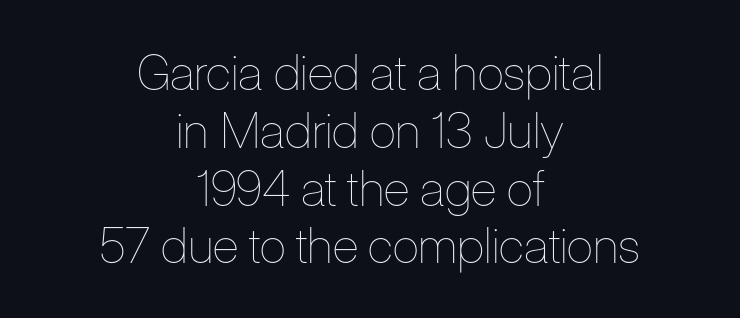
The image shows 49 px thin, condensed type, upright; set centered, line spacing 1.18x, normal letter spacing, not underlined; low stroke contrast and a medium x-height.
